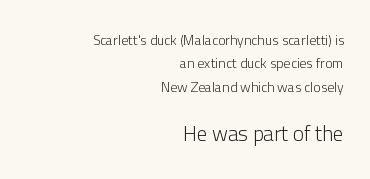
The image shows 21 px text type, upright; set right-aligned, normal line spacing (1.67x), normal letter spacing, not underlined; the second (bottom) block is 1.5x larger.
